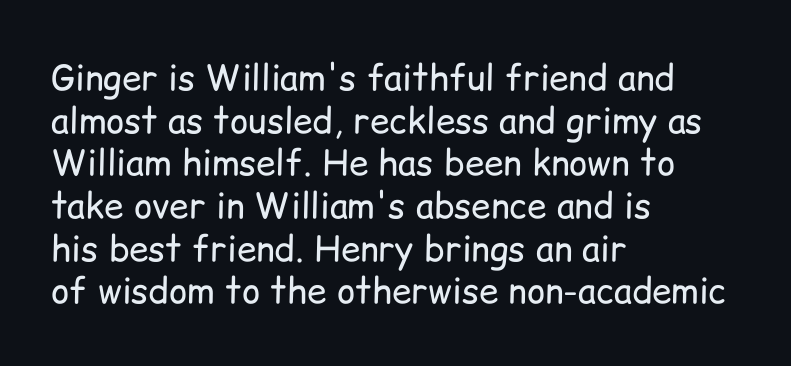
{"serif": "no", "italic": "no", "bold": "no", "weight": "regular", "width": "normal", "stroke_contrast": "low", "x_height": "medium", "monospaced": "no", "underline": "no", "align": "left", "line_spacing_ratio": 1.22, "letter_spacing": "normal", "letter_spacing_em": 0.0, "glyph_px": 35}
